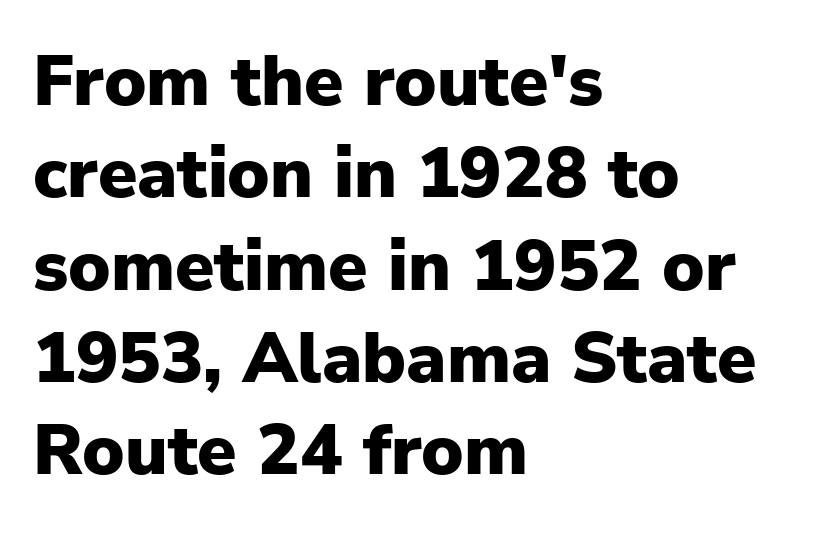
Q: Is the text bold? A: Yes.
Q: Is the text italic (slanted)? A: No, it is upright.
Q: Is the typeface a serif or a sans-serif typeface? A: Sans-serif.
Q: Is the text underlined? A: No.
Q: How is the paragraph aligned? A: Left-aligned.
Q: Is the spacing between letters normal or unusually wide? A: Normal.
Q: Is the spacing between lines tight, normal or loose? A: Normal.
Q: Width (condensed, normal, or wide)? A: Normal.
Q: Stroke contrast? A: Low.
Q: x-height? A: Medium.
Q: Monospaced? A: No.
